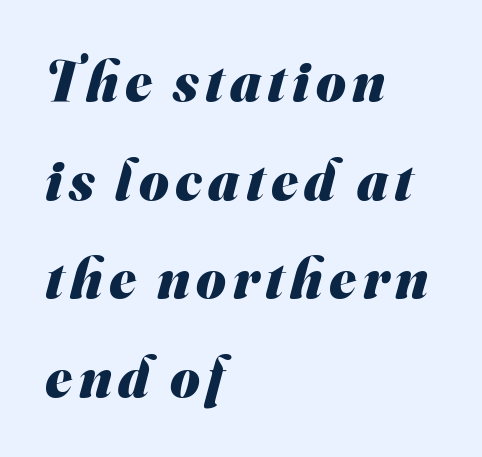
Only glyphs here, with clear space below each row. Each letter keeps its own natural width here, so spacing adapts to shape. Reading down the block, your eye returns to a fixed left position each line. Is the type bold? Yes — the strokes are clearly thick and heavy. This sample uses a sans-serif face.
